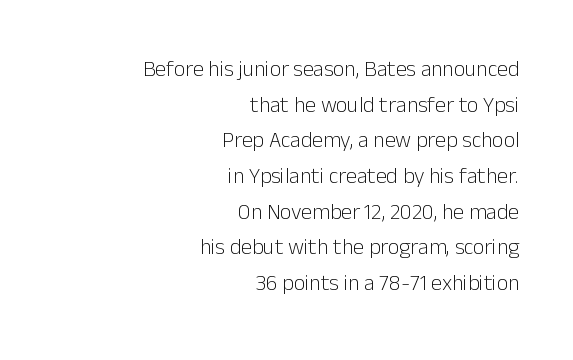
The image shows 22 px text type, upright; set right-aligned, normal line spacing (1.62x), normal letter spacing, not underlined.
